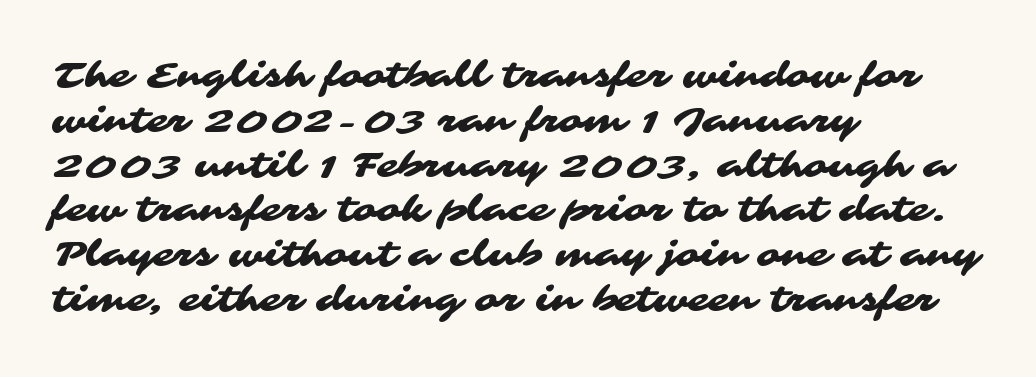
{"serif": "no", "width": "wide", "stroke_contrast": "medium", "x_height": "medium", "monospaced": "no", "underline": "no", "align": "left", "line_spacing": "normal", "line_spacing_ratio": 1.28, "letter_spacing": "normal", "letter_spacing_em": 0.0, "glyph_px": 35}
